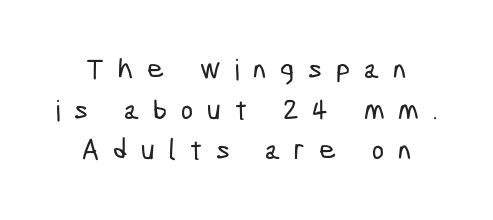
Q: Is the typeface a serif or a sans-serif typeface? A: Sans-serif.
Q: Is the text underlined? A: No.
Q: Is the spacing between letters normal or unusually wide? A: Unusually wide.
Q: Is the spacing between lines tight, normal or loose? A: Normal.
Q: Width (condensed, normal, or wide)? A: Condensed.
Q: Stroke contrast? A: Low.
Q: x-height? A: Medium.
Q: Monospaced? A: No.
